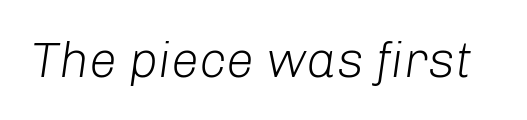
Q: Is the text bold? A: No.
Q: Is the text italic (slanted)? A: Yes, it leans right by about 8 degrees.
Q: Is the text underlined? A: No.
Q: Is the spacing between letters normal or unusually wide? A: Normal.
Q: Width (condensed, normal, or wide)? A: Normal.
Q: Stroke contrast? A: Low.
Q: x-height? A: Medium.
Q: Monospaced? A: No.
